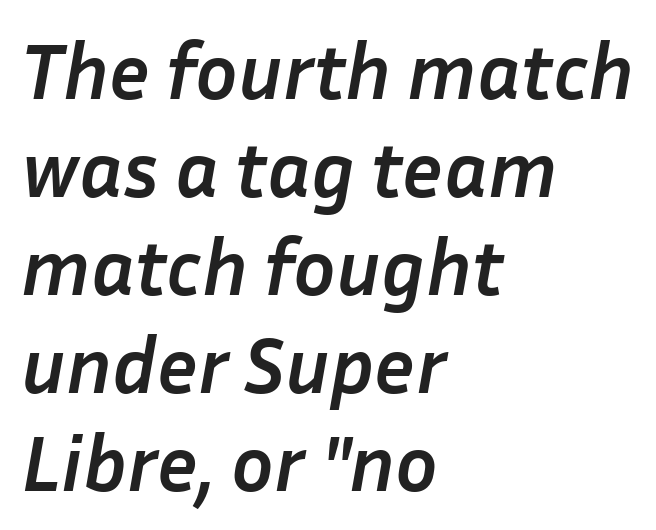
Nothing unusual about the tracking: characters are spaced as the font intends. Here the designer chose a conventional face with non-uniform glyph widths. The rendering applies a slant to the glyphs. Decoration check: the copy has no underline.
